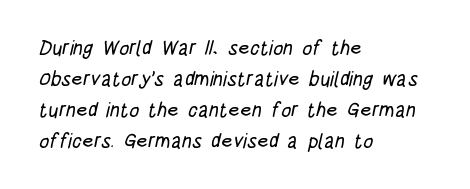
Q: Is the text underlined? A: No.
Q: How is the paragraph aligned? A: Left-aligned.
Q: Is the spacing between letters normal or unusually wide? A: Normal.
Q: Is the spacing between lines tight, normal or loose? A: Normal.
